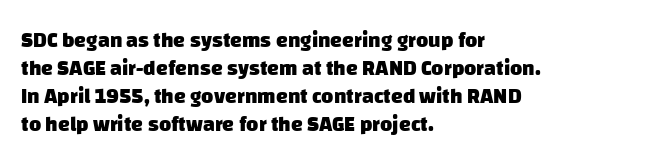
Short and long lines alike share a common starting point at left. Every letter is thick-stroked: bold, no question. Interline gaps are of average width in this sample. Quick note: underline off.
